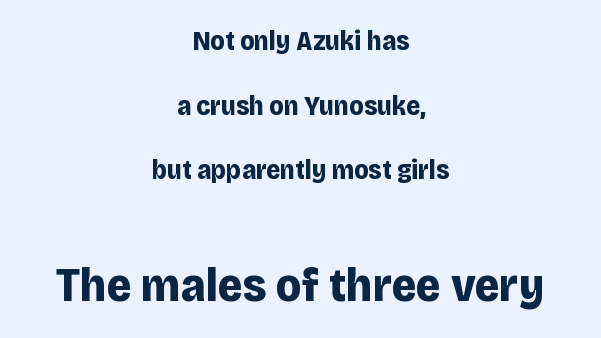
{"serif": "no", "italic": "no", "bold": "yes", "weight": "bold", "width": "normal", "stroke_contrast": "low", "x_height": "large", "monospaced": "no", "underline": "no", "align": "center", "line_spacing": "loose", "line_spacing_ratio": 2.39, "letter_spacing": "normal", "letter_spacing_em": 0.0, "larger_block": "second", "size_ratio": 1.78, "glyph_px": 48}
